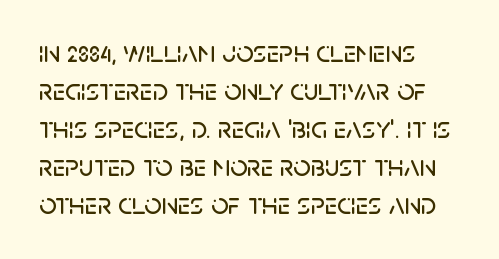
The image shows 30 px sans-serif type, upright; set left-aligned, normal line spacing (1.27x), normal letter spacing, not underlined; low stroke contrast and a large x-height.
